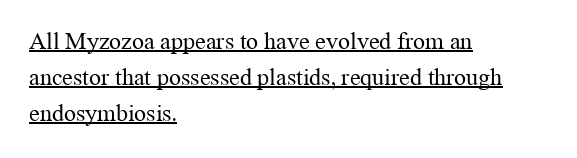
Q: Is the text bold? A: No.
Q: Is the text italic (slanted)? A: No, it is upright.
Q: Is the text underlined? A: Yes.
Q: How is the paragraph aligned? A: Left-aligned.
Q: Is the spacing between letters normal or unusually wide? A: Normal.
Q: Is the spacing between lines tight, normal or loose? A: Normal.
